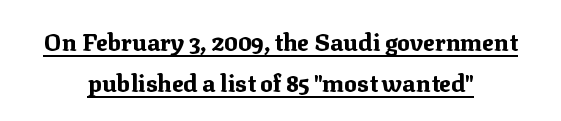
Q: Is the text bold? A: Yes.
Q: Is the text italic (slanted)? A: No, it is upright.
Q: Is the text underlined? A: Yes.
Q: How is the paragraph aligned? A: Centered.
Q: Is the spacing between letters normal or unusually wide? A: Normal.
